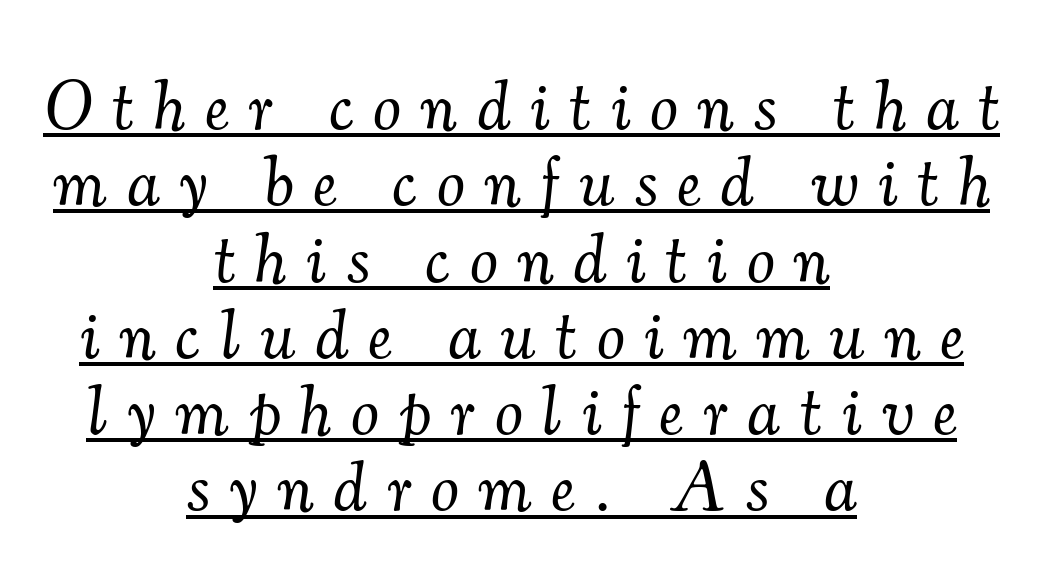
{"serif": "yes", "italic": "yes", "lean": "right", "slant_degrees": 7, "bold": "no", "weight": "light", "width": "normal", "stroke_contrast": "medium", "x_height": "small", "monospaced": "no", "underline": "yes", "align": "center", "line_spacing": "tight", "line_spacing_ratio": 1.09, "letter_spacing": "wide", "letter_spacing_em": 0.29, "glyph_px": 70}
